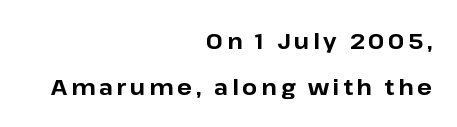
The image shows 22 px bold type, upright; set right-aligned, loose line spacing (2.07x), not underlined.
